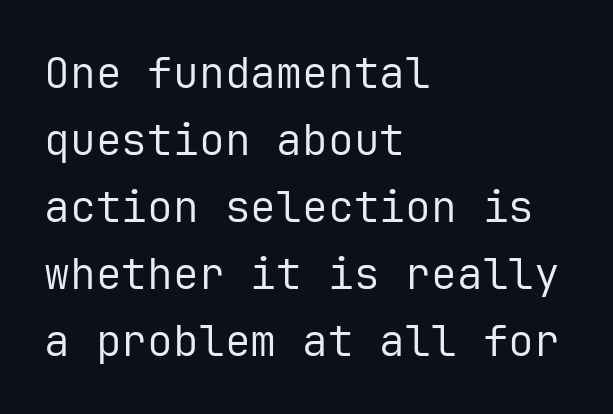
The image shows 43 px regular-weight sans-serif type, upright, monospaced; set left-aligned, normal line spacing (1.56x), normal letter spacing, not underlined; low stroke contrast and a medium x-height.
